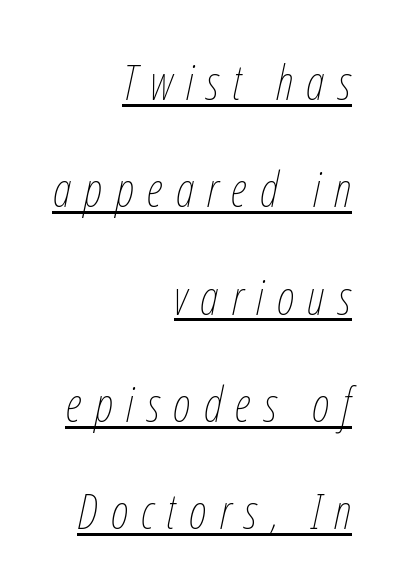
The image shows 49 px thin, condensed type, italic (leaning right); set right-aligned, loose line spacing (2.19x), unusually wide letter spacing (+0.27 em), underlined; low stroke contrast and a medium x-height.
